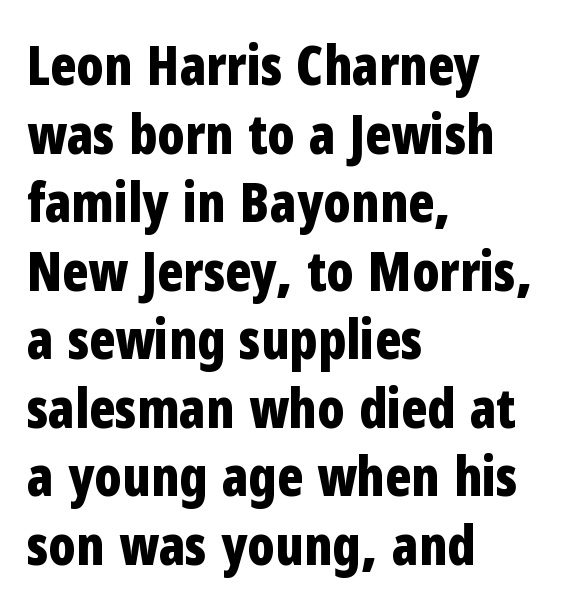
Designer's note — italics off, roman on. This is sans-serif lettering, the kind often seen on screens and signage. Look at the tracking — it's just the regular setting, nothing added. The paragraph shown leans on its left margin. Lines of text with bare space underneath.
